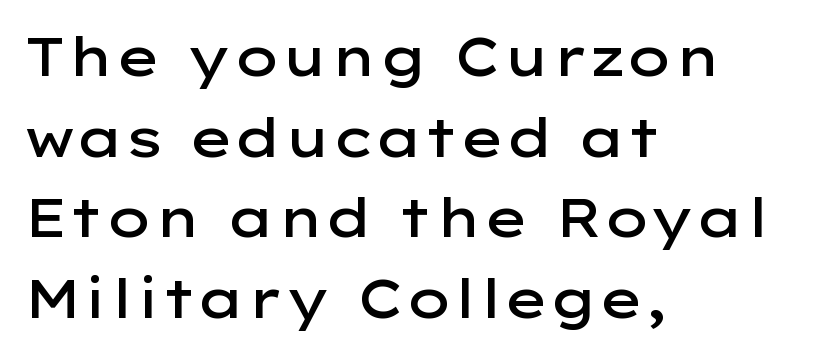
{"serif": "no", "italic": "no", "bold": "semi", "weight": "semibold", "width": "wide", "stroke_contrast": "low", "x_height": "medium", "monospaced": "no", "underline": "no", "align": "left", "line_spacing": "normal", "line_spacing_ratio": 1.52, "letter_spacing": "normal", "letter_spacing_em": 0.0, "glyph_px": 53}
